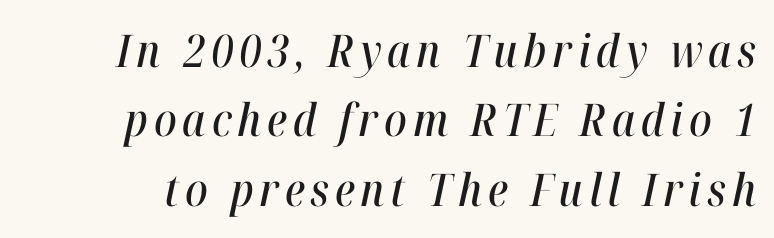
Q: Is the text italic (slanted)? A: Yes, it leans right by about 12 degrees.
Q: Is the text underlined? A: No.
Q: Is the spacing between lines tight, normal or loose? A: Normal.
Q: Width (condensed, normal, or wide)? A: Condensed.
Q: Stroke contrast? A: High.
Q: x-height? A: Medium.
Q: Monospaced? A: No.
